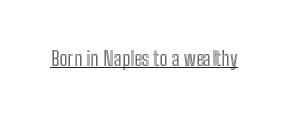
The letters stand upright; this is a roman face. Tracking here is standard; glyphs follow each other at the usual distance. Descenders here cross a horizontal rule under the line.
